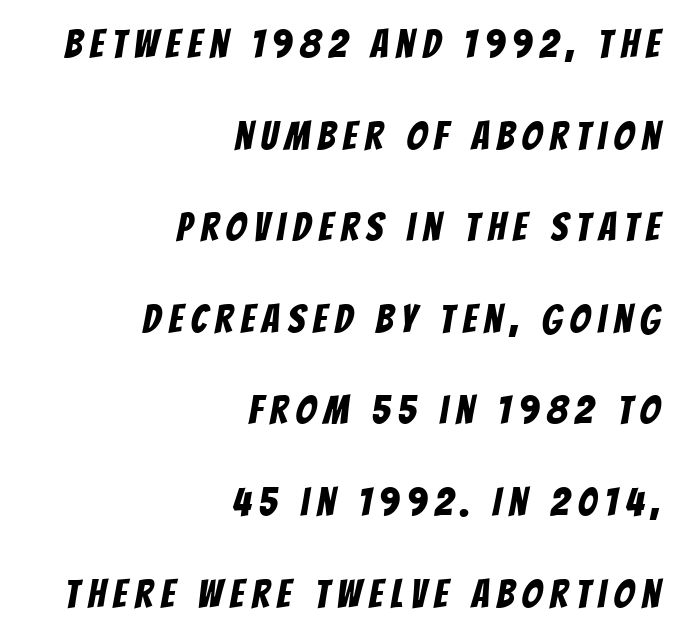
You could not count columns in this text — the font is proportionally spaced. Whoever set this chose breathing room over compactness in the vertical rhythm. Plain, unruled lines of type. Each word looks stretched out because of the extra space between its letters.
